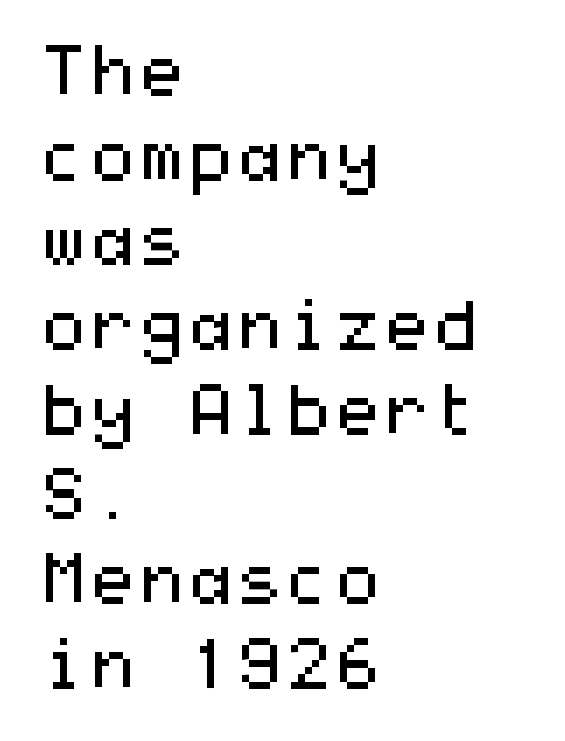
Q: Is the text bold? A: No.
Q: Is the text italic (slanted)? A: No, it is upright.
Q: Is the typeface a serif or a sans-serif typeface? A: Sans-serif.
Q: Is the text underlined? A: No.
Q: How is the paragraph aligned? A: Left-aligned.
Q: Is the spacing between letters normal or unusually wide? A: Normal.
Q: Width (condensed, normal, or wide)? A: Wide.
Q: Stroke contrast? A: Medium.
Q: x-height? A: Medium.
